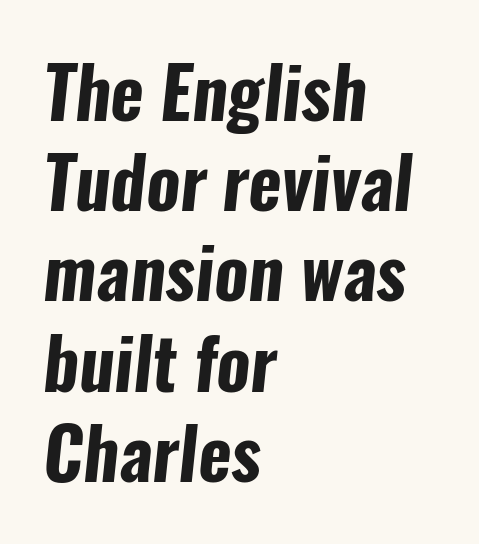
The image shows 71 px bold, condensed sans-serif type; set left-aligned, normal line spacing (1.27x), normal letter spacing, not underlined; low stroke contrast and a medium x-height.
